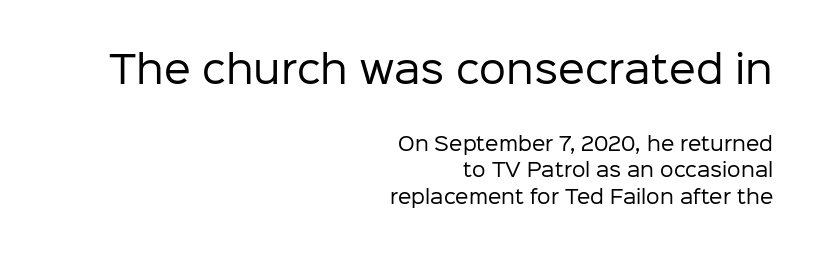
{"serif": "no", "italic": "no", "bold": "no", "weight": "regular", "width": "normal", "stroke_contrast": "low", "x_height": "medium", "monospaced": "no", "underline": "no", "align": "right", "line_spacing": "normal", "line_spacing_ratio": 1.37, "letter_spacing": "normal", "letter_spacing_em": 0.0, "larger_block": "first", "size_ratio": 2.0, "glyph_px": 38}
